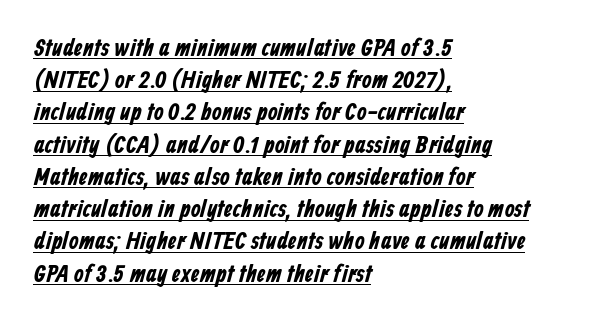
The image shows 25 px text type; set left-aligned, normal line spacing (1.29x), normal letter spacing, underlined.
